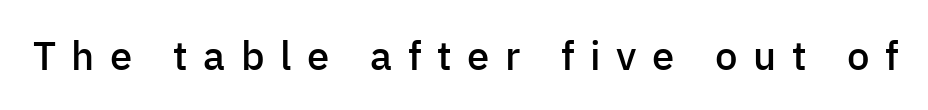
Letter spacing: wide. The letters carry no serifs — their stems end cleanly without finishing strokes. Designer's note — italics off, roman on. Words float on clear page, feet unadorned. A bit beefed up — I'd call it semibold rather than bold.
